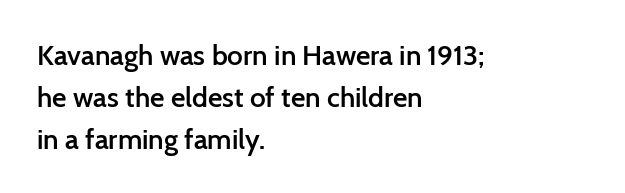
{"serif": "no", "italic": "no", "bold": "semi", "weight": "semibold", "width": "normal", "stroke_contrast": "low", "x_height": "medium", "monospaced": "no", "underline": "no", "align": "left", "line_spacing": "normal", "line_spacing_ratio": 1.5, "letter_spacing": "normal", "letter_spacing_em": 0.0, "glyph_px": 28}
